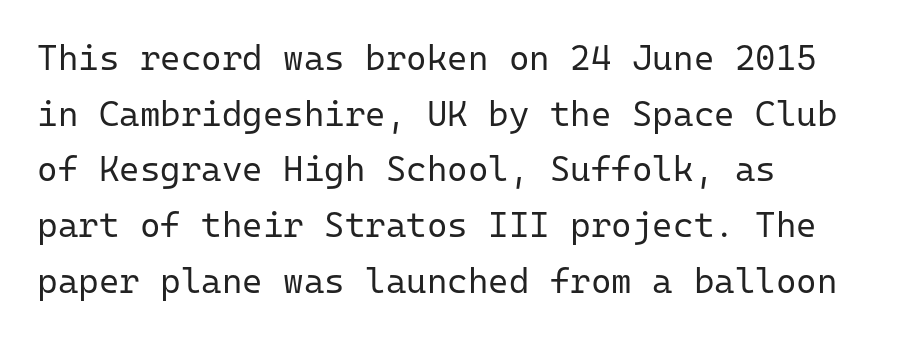
Each letter, wide or thin by design, is forced into the same width here. Each word holds together tightly as a unit, with standard inter-letter gaps. Horizontal bands of white between lines are of average thickness. The glyphs in this specimen are sans serif. These lines were composed using upright roman letters.
